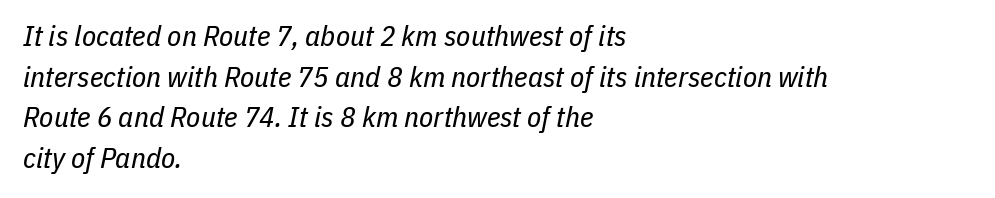
The image shows 29 px regular-weight, condensed type, italic (leaning right); set left-aligned, normal line spacing (1.4x), normal letter spacing, not underlined; low stroke contrast and a medium x-height.
